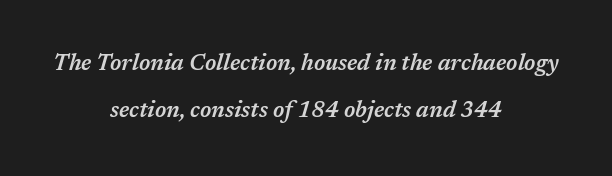
The image shows 22 px text type, italic (leaning right); set centered, loose line spacing (2.13x), normal letter spacing, not underlined.
